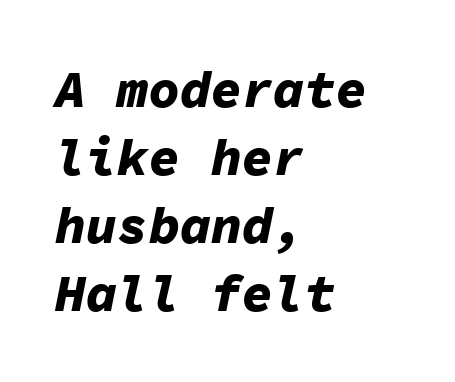
{"italic": "yes", "lean": "right", "slant_degrees": 11, "bold": "yes", "weight": "bold", "width": "normal", "stroke_contrast": "low", "x_height": "medium", "monospaced": "yes", "underline": "no", "align": "left", "line_spacing": "normal", "line_spacing_ratio": 1.31, "letter_spacing": "normal", "letter_spacing_em": 0.0, "glyph_px": 52}
